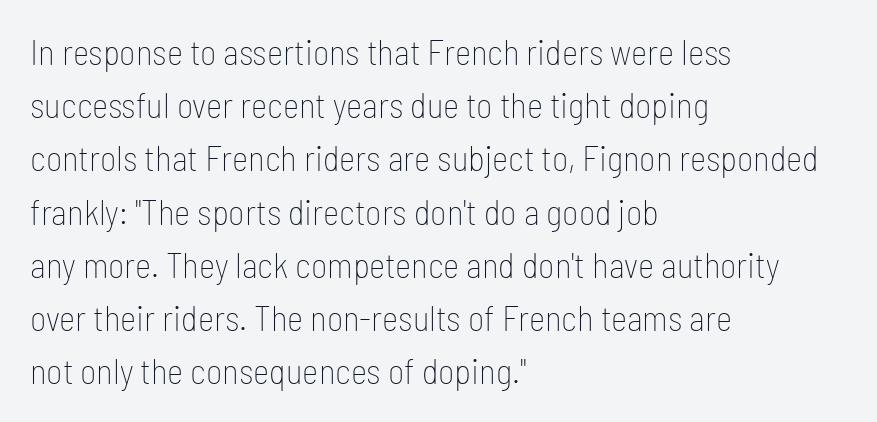
The image shows 35 px thin, condensed sans-serif type, upright; set left-aligned, normal line spacing (1.52x), normal letter spacing, not underlined; low stroke contrast and a medium x-height.
